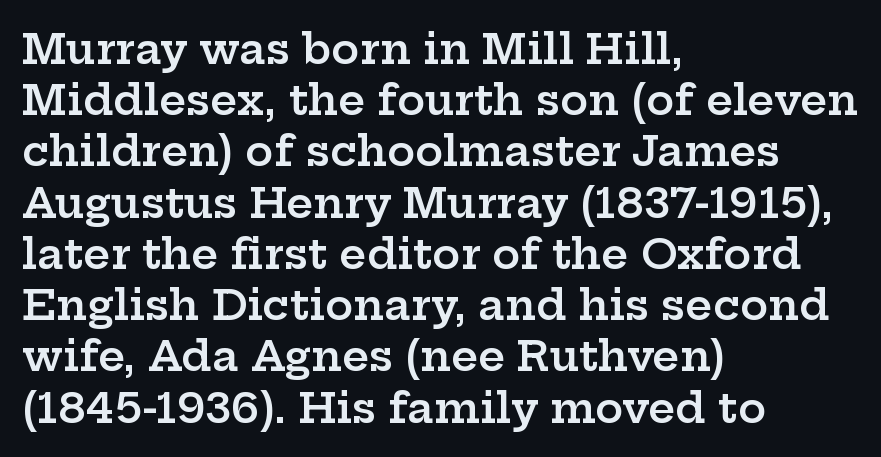
Q: Is the text bold? A: Semi-bold.
Q: Is the text italic (slanted)? A: No, it is upright.
Q: Is the typeface a serif or a sans-serif typeface? A: Serif.
Q: Is the text underlined? A: No.
Q: How is the paragraph aligned? A: Left-aligned.
Q: Is the spacing between letters normal or unusually wide? A: Normal.
Q: Width (condensed, normal, or wide)? A: Wide.
Q: Stroke contrast? A: Low.
Q: x-height? A: Medium.
Q: Monospaced? A: No.
